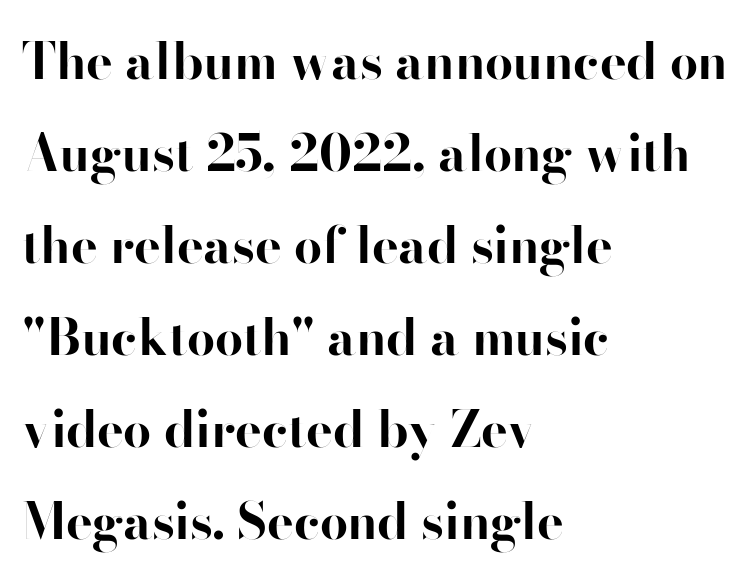
The image shows 50 px bold sans-serif type, upright; set left-aligned, line spacing 1.84x, normal letter spacing, not underlined; high stroke contrast and a small x-height.
